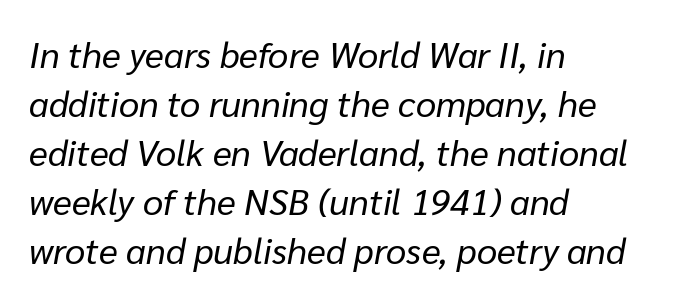
The image shows 36 px regular-weight type, italic (leaning right); set left-aligned, normal line spacing (1.36x), normal letter spacing, not underlined; low stroke contrast and a medium x-height.
